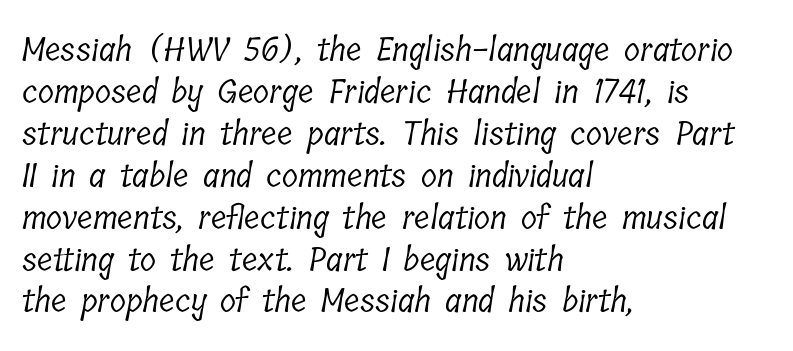
The image shows 33 px light, condensed serif type; set left-aligned, normal line spacing (1.27x), normal letter spacing, not underlined; low stroke contrast and a medium x-height.
